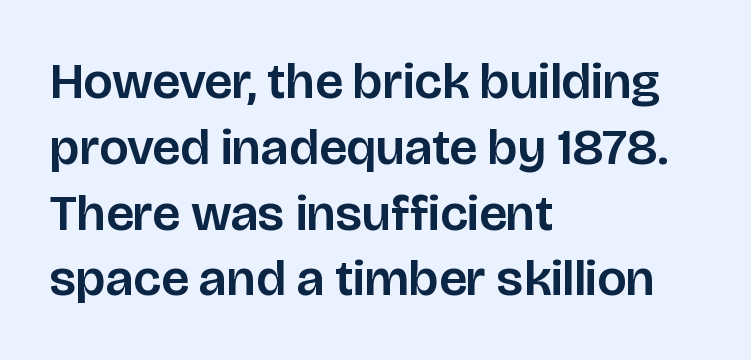
{"serif": "no", "italic": "no", "width": "normal", "stroke_contrast": "low", "x_height": "large", "monospaced": "no", "underline": "no", "align": "left", "line_spacing": "normal", "line_spacing_ratio": 1.29, "letter_spacing": "normal", "letter_spacing_em": 0.0, "glyph_px": 51}
